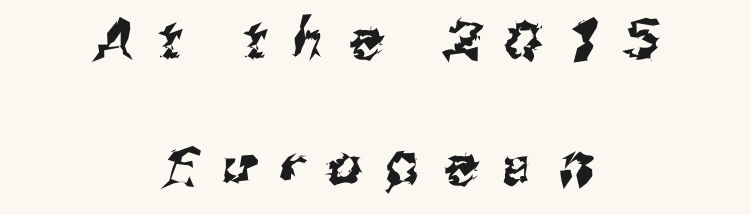
Q: Is the typeface a serif or a sans-serif typeface? A: Sans-serif.
Q: Is the text underlined? A: No.
Q: How is the paragraph aligned? A: Centered.
Q: Is the spacing between letters normal or unusually wide? A: Unusually wide.
Q: Is the spacing between lines tight, normal or loose? A: Loose.
Q: Width (condensed, normal, or wide)? A: Normal.
Q: Stroke contrast? A: Medium.
Q: x-height? A: Medium.
Q: Monospaced? A: No.
